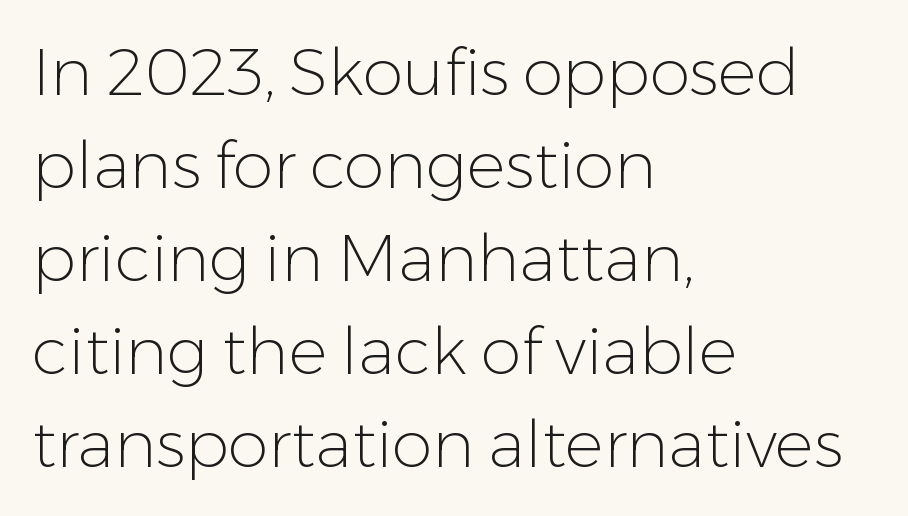
The lettering stays uniformly vertical, giving the passage a roman look. To sum up the face: it is a sans, with no serifs. The letters sit at their default tracking, neither squeezed nor spread. On a weight scale, this lands at 450 or below.
